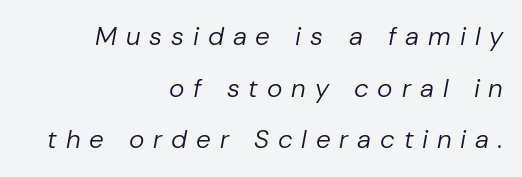
The image shows 26 px text type, italic (leaning right); set right-aligned, loose line spacing (1.99x), unusually wide letter spacing (+0.34 em), not underlined.
